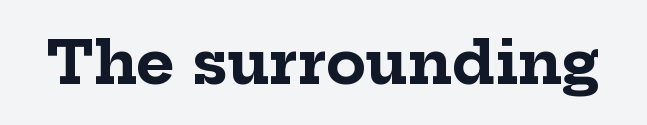
The image shows 59 px bold serif type, upright; set normal letter spacing, not underlined; low stroke contrast and a medium x-height.
